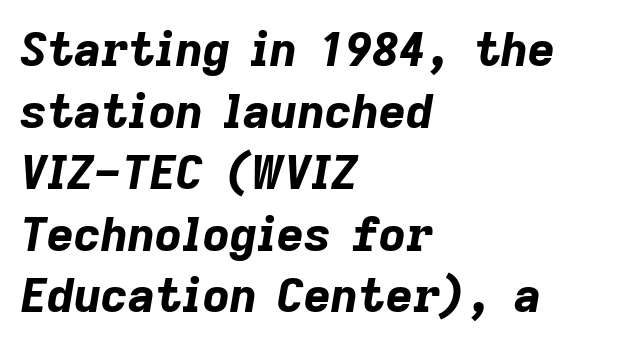
Q: Is the text bold? A: Yes.
Q: Is the text italic (slanted)? A: Yes, it leans right by about 9 degrees.
Q: Is the text underlined? A: No.
Q: How is the paragraph aligned? A: Left-aligned.
Q: Is the spacing between letters normal or unusually wide? A: Normal.
Q: Is the spacing between lines tight, normal or loose? A: Normal.
Q: Width (condensed, normal, or wide)? A: Normal.
Q: Stroke contrast? A: Low.
Q: x-height? A: Medium.
Q: Monospaced? A: No.
